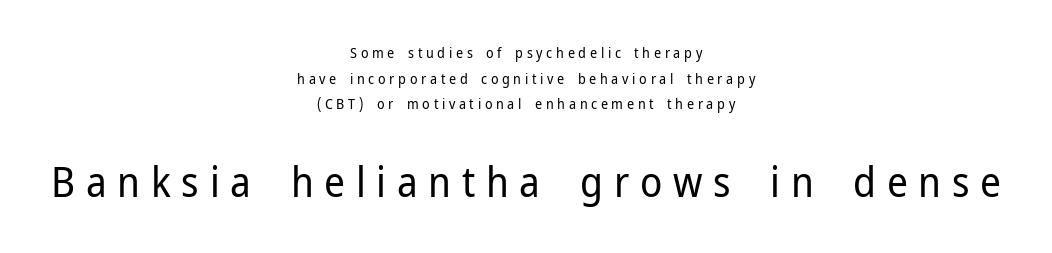
Spacing between characters has been opened up far beyond the box default. The text block is weighted toward neither margin, spreading evenly from the middle. Tall strokes in this sample are plumb rather than angled. Counters stay open thanks to moderate or lighter strokes.
